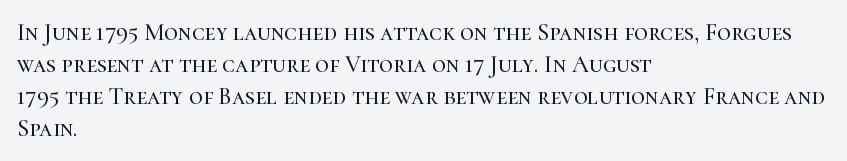
The image shows 24 px text type, upright; set left-aligned, normal line spacing (1.34x), normal letter spacing, not underlined.
